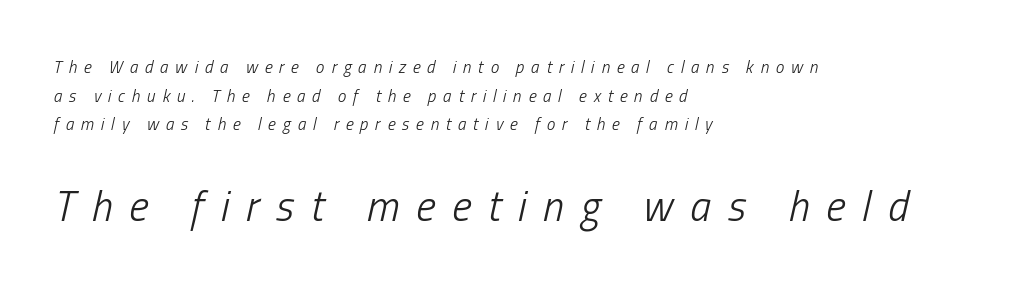
Type without underlining. Substantial extra tracking has been applied to these lines. Is this a fixed-width face? No — the glyphs have proportional, varying widths. Here the second block reads like a headline and the first like body copy.
